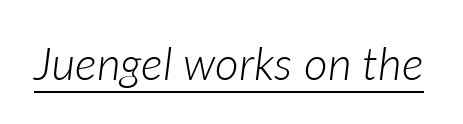
The image shows 46 px light type, italic (leaning right); set normal letter spacing, underlined; low stroke contrast and a medium x-height.
